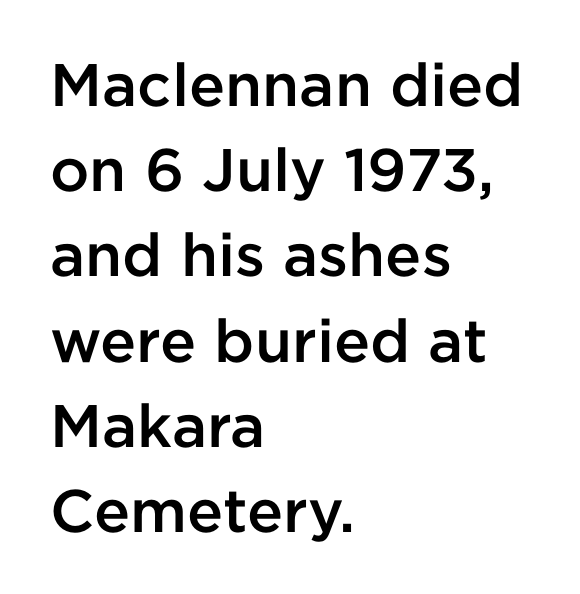
The image shows 60 px semibold sans-serif type, upright; set left-aligned, normal line spacing (1.42x), normal letter spacing, not underlined; low stroke contrast and a medium x-height.
